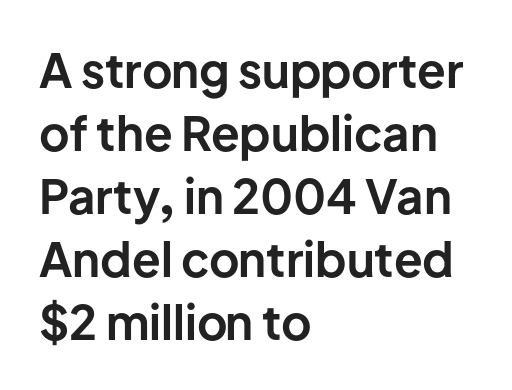
The axis of the letterforms is exactly vertical. Stroke thickness is high; the sample reads as a true bold. Serifs: no, the terminals of the letterforms are clean. Varying glyph widths throughout — classic text-font behaviour. The typesetter chose a ragged-right arrangement here. The letterforms sit shoulder to shoulder at normal distance.
